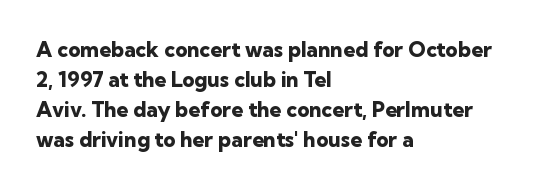
{"italic": "no", "bold": "yes", "underline": "no", "align": "left", "line_spacing": "normal", "line_spacing_ratio": 1.43, "letter_spacing": "normal", "letter_spacing_em": 0.0, "glyph_px": 21}
